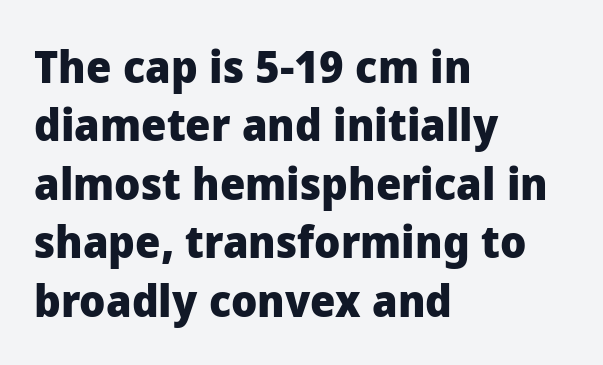
Every row of glyphs begins at an identical x-position on the left. The passage shown is not underscored anywhere. Varying glyph widths throughout — classic text-font behaviour. The type sits square on the baseline with zero lean.
